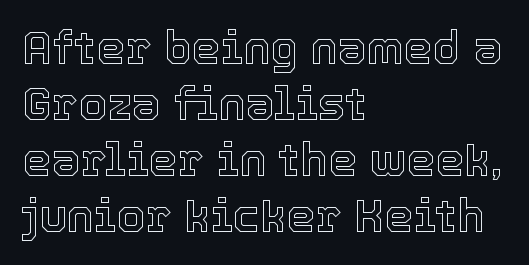
{"italic": "no", "width": "normal", "x_height": "medium", "monospaced": "no", "underline": "no", "align": "left", "line_spacing_ratio": 1.22, "letter_spacing": "normal", "letter_spacing_em": 0.0, "glyph_px": 46}
